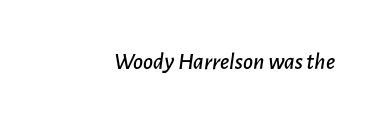
There's an unmistakable incline to the writing here. These lines keep a tight, regular rhythm from letter to letter. Any mark beneath the type? The region is blank.
